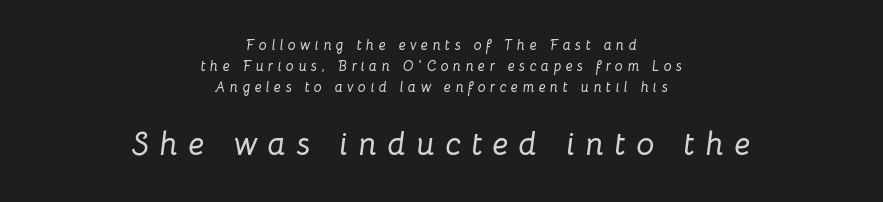
{"italic": "yes", "lean": "right", "slant_degrees": 8, "width": "normal", "stroke_contrast": "low", "x_height": "medium", "monospaced": "no", "underline": "no", "align": "center", "line_spacing": "normal", "line_spacing_ratio": 1.49, "letter_spacing": "wide", "letter_spacing_em": 0.32, "larger_block": "second", "size_ratio": 2.29, "glyph_px": 32}
